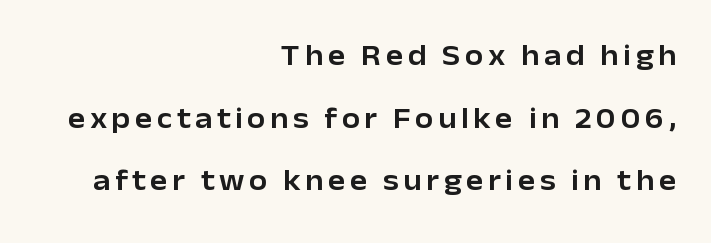
Q: Is the text italic (slanted)? A: No, it is upright.
Q: Is the typeface a serif or a sans-serif typeface? A: Sans-serif.
Q: Is the text underlined? A: No.
Q: How is the paragraph aligned? A: Right-aligned.
Q: Is the spacing between lines tight, normal or loose? A: Loose.
Q: Width (condensed, normal, or wide)? A: Normal.
Q: Stroke contrast? A: Low.
Q: x-height? A: Medium.
Q: Monospaced? A: No.
